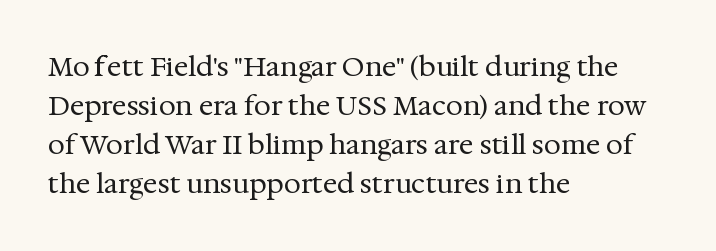
Q: Is the text bold? A: No.
Q: Is the text italic (slanted)? A: No, it is upright.
Q: Is the text underlined? A: No.
Q: How is the paragraph aligned? A: Left-aligned.
Q: Is the spacing between letters normal or unusually wide? A: Normal.
Q: Is the spacing between lines tight, normal or loose? A: Normal.
